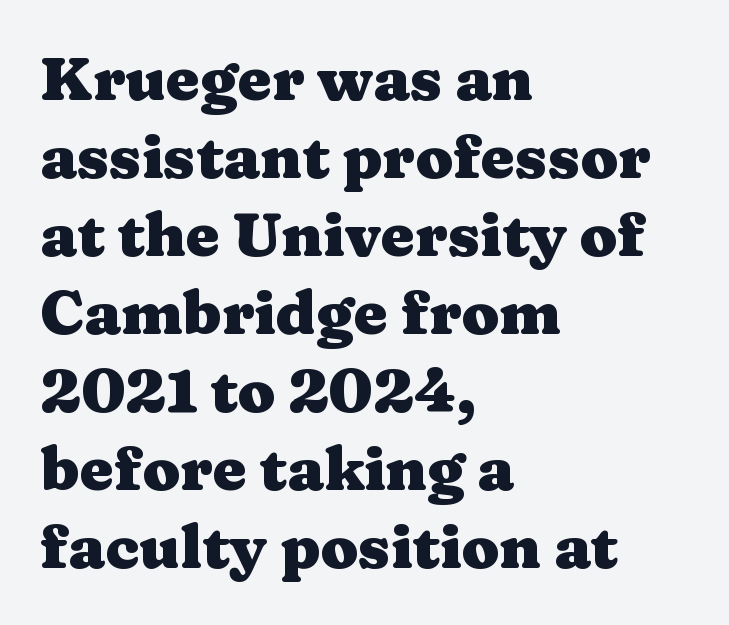
Q: Is the text bold? A: Yes.
Q: Is the text italic (slanted)? A: No, it is upright.
Q: Is the typeface a serif or a sans-serif typeface? A: Serif.
Q: Is the text underlined? A: No.
Q: How is the paragraph aligned? A: Left-aligned.
Q: Is the spacing between letters normal or unusually wide? A: Normal.
Q: Is the spacing between lines tight, normal or loose? A: Normal.
Q: Width (condensed, normal, or wide)? A: Wide.
Q: Stroke contrast? A: Medium.
Q: x-height? A: Medium.
Q: Monospaced? A: No.
